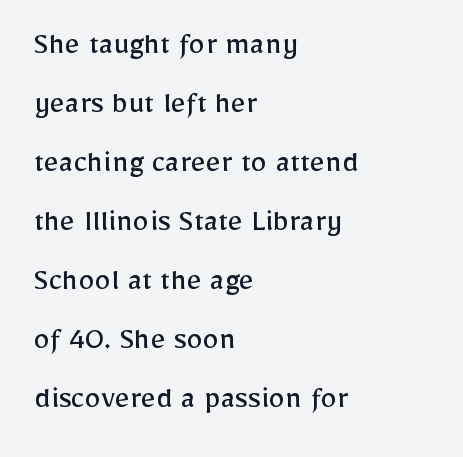
{"serif": "no", "italic": "no", "bold": "no", "weight": "regular", "width": "normal", "stroke_contrast": "low", "x_height": "medium", "monospaced": "no", "underline": "no", "align": "left", "line_spacing_ratio": 1.79, "letter_spacing": "normal", "letter_spacing_em": 0.0, "glyph_px": 33}
